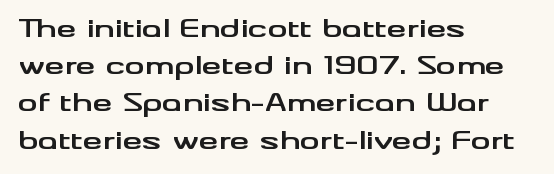
Q: Is the text bold? A: Yes.
Q: Is the text italic (slanted)? A: No, it is upright.
Q: Is the text underlined? A: No.
Q: How is the paragraph aligned? A: Left-aligned.
Q: Is the spacing between letters normal or unusually wide? A: Normal.
Q: Is the spacing between lines tight, normal or loose? A: Normal.
